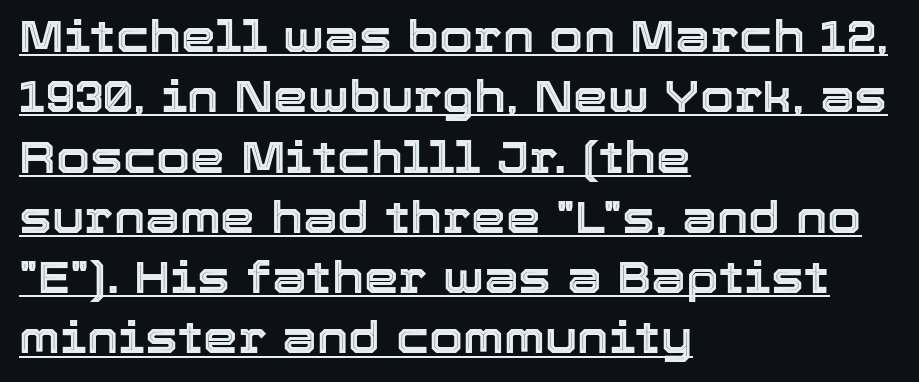
Q: Is the text italic (slanted)? A: No, it is upright.
Q: Is the text underlined? A: Yes.
Q: How is the paragraph aligned? A: Left-aligned.
Q: Is the spacing between letters normal or unusually wide? A: Normal.
Q: Is the spacing between lines tight, normal or loose? A: Normal.
Q: Width (condensed, normal, or wide)? A: Normal.
Q: x-height? A: Medium.
Q: Monospaced? A: No.
